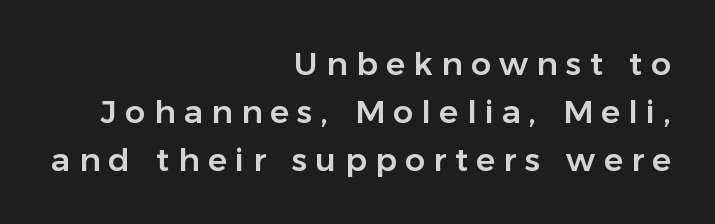
Q: Is the text italic (slanted)? A: No, it is upright.
Q: Is the typeface a serif or a sans-serif typeface? A: Sans-serif.
Q: Is the text underlined? A: No.
Q: How is the paragraph aligned? A: Right-aligned.
Q: Is the spacing between letters normal or unusually wide? A: Unusually wide.
Q: Is the spacing between lines tight, normal or loose? A: Normal.
Q: Width (condensed, normal, or wide)? A: Normal.
Q: Stroke contrast? A: Low.
Q: x-height? A: Medium.
Q: Monospaced? A: No.
